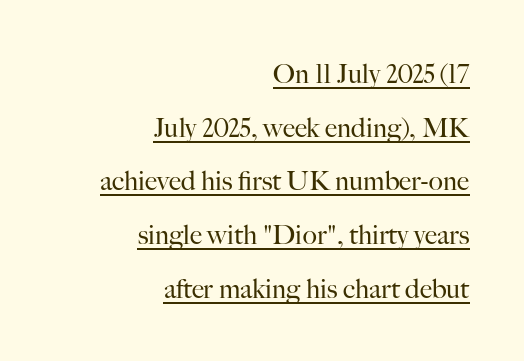
The image shows 27 px text type, upright; set right-aligned, loose line spacing (1.99x), normal letter spacing, underlined.
